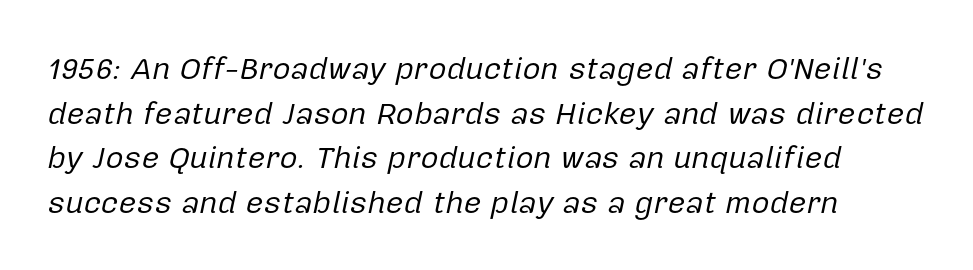
An italicized treatment has been applied to the whole sample. Evenly set lines give the paragraph a standard silhouette. Where is the straight margin? On the left. Each row of text sits above clean, open space. Weight: regular or lighter. These lines keep a tight, regular rhythm from letter to letter.
